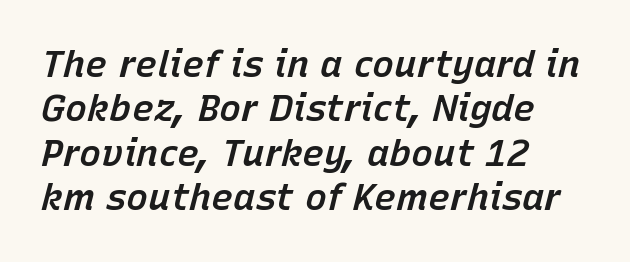
Q: Is the text bold? A: Semi-bold.
Q: Is the text italic (slanted)? A: Yes, it leans right by about 15 degrees.
Q: Is the text underlined? A: No.
Q: How is the paragraph aligned? A: Left-aligned.
Q: Is the spacing between letters normal or unusually wide? A: Normal.
Q: Width (condensed, normal, or wide)? A: Normal.
Q: Stroke contrast? A: Low.
Q: x-height? A: Medium.
Q: Monospaced? A: No.
